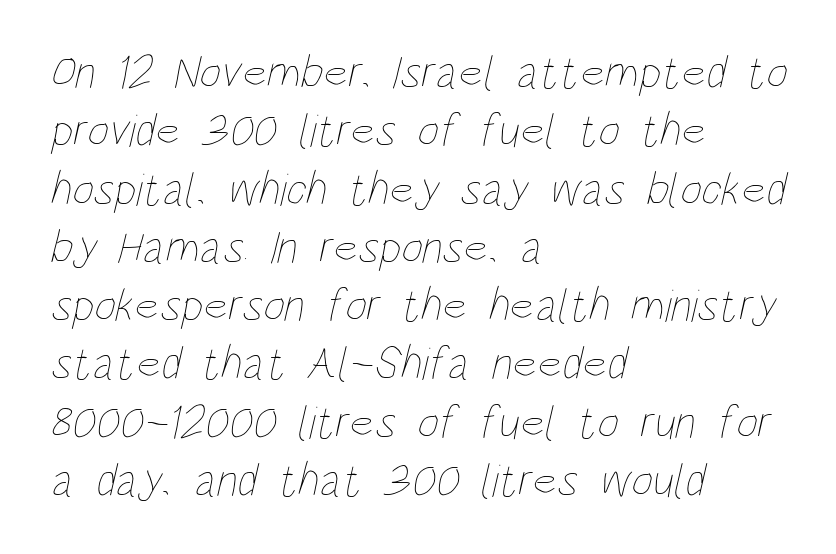
Q: Is the text bold? A: No.
Q: Is the text underlined? A: No.
Q: How is the paragraph aligned? A: Left-aligned.
Q: Is the spacing between letters normal or unusually wide? A: Normal.
Q: Width (condensed, normal, or wide)? A: Condensed.
Q: Stroke contrast? A: Low.
Q: x-height? A: Large.
Q: Monospaced? A: No.
